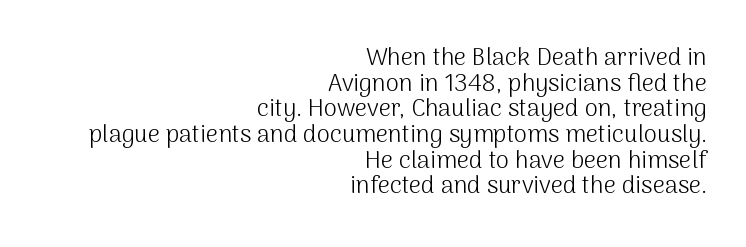
Q: Is the text bold? A: No.
Q: Is the text italic (slanted)? A: No, it is upright.
Q: Is the text underlined? A: No.
Q: How is the paragraph aligned? A: Right-aligned.
Q: Is the spacing between letters normal or unusually wide? A: Normal.
Q: Is the spacing between lines tight, normal or loose? A: Tight.
